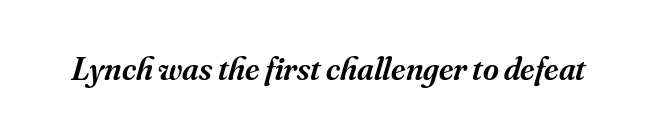
The image shows 34 px semibold serif type, italic (leaning right); set normal letter spacing, not underlined; medium stroke contrast and a small x-height.
